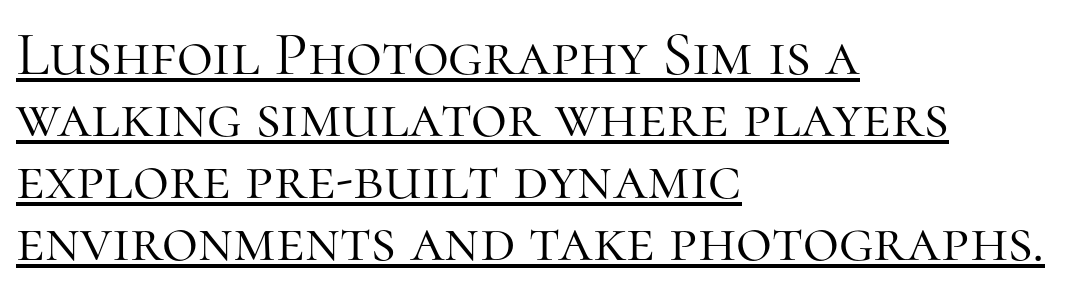
The image shows 62 px light serif type, upright; set left-aligned, tight line spacing (1.0x), normal letter spacing, underlined; high stroke contrast and a medium x-height.
